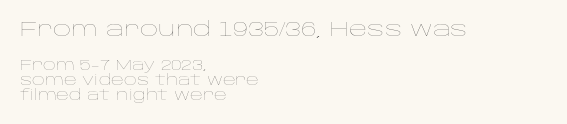
{"italic": "no", "bold": "no", "underline": "no", "align": "left", "line_spacing": "tight", "line_spacing_ratio": 1.08, "letter_spacing": "normal", "letter_spacing_em": 0.0, "larger_block": "first", "size_ratio": 1.43, "glyph_px": 20}
